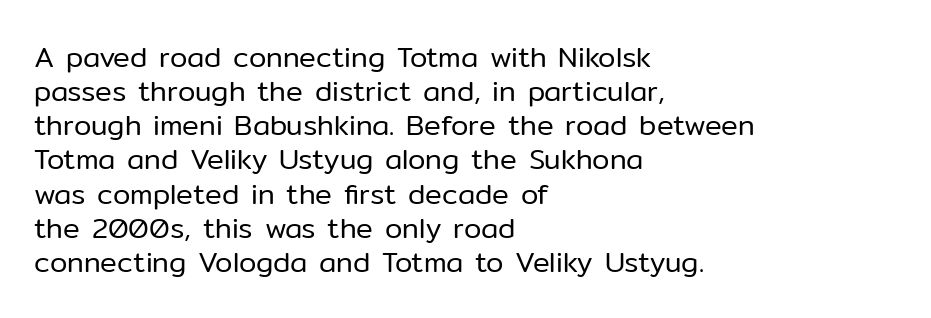
The image shows 28 px regular-weight sans-serif type, upright; set left-aligned, line spacing 1.22x, normal letter spacing, not underlined; low stroke contrast and a medium x-height.
